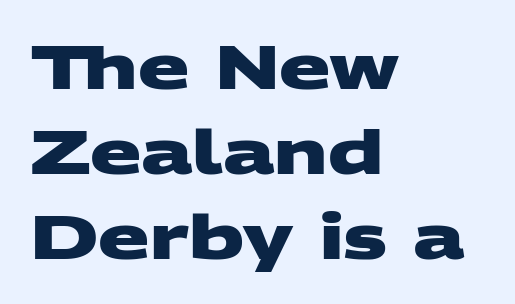
The image shows 60 px heavy, wide sans-serif type; set left-aligned, normal line spacing (1.42x), normal letter spacing, not underlined; medium stroke contrast and a large x-height.
